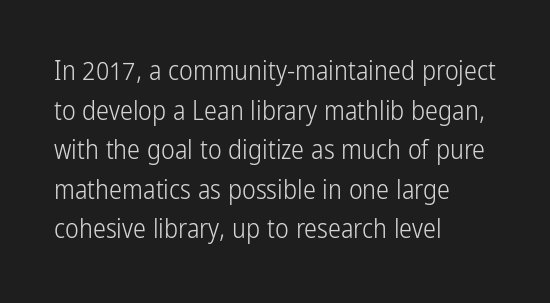
The image shows 26 px text type, upright; set left-aligned, normal line spacing (1.52x), normal letter spacing, not underlined.
